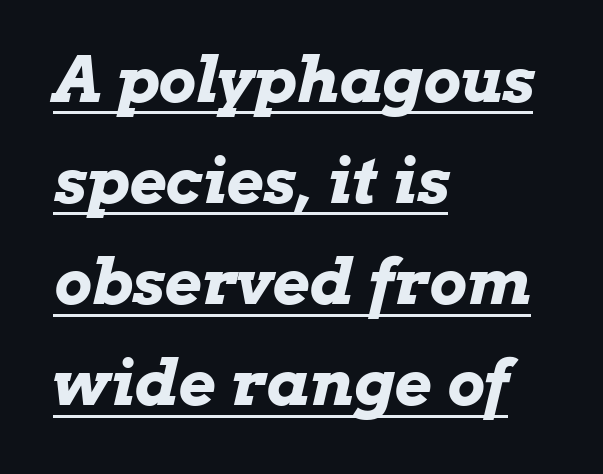
{"italic": "yes", "lean": "right", "slant_degrees": 13, "bold": "yes", "weight": "bold", "width": "wide", "stroke_contrast": "low", "x_height": "medium", "monospaced": "no", "underline": "yes", "align": "left", "line_spacing": "normal", "line_spacing_ratio": 1.58, "letter_spacing": "normal", "letter_spacing_em": 0.0, "glyph_px": 64}
